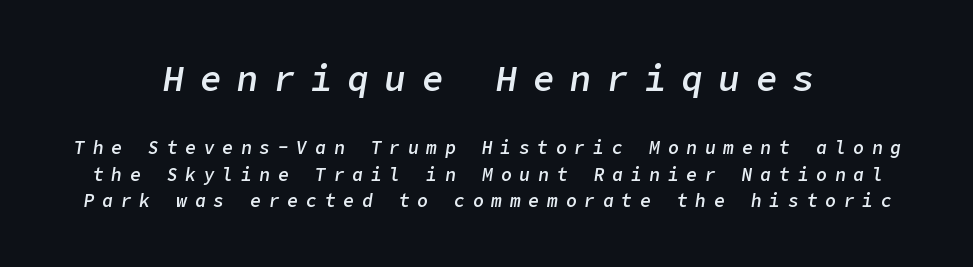
The image shows 36 px semibold type, italic (leaning right); set normal line spacing (1.46x), unusually wide letter spacing (+0.43 em), not underlined; the first (top) block is 2.0x larger; low stroke contrast and a medium x-height.
